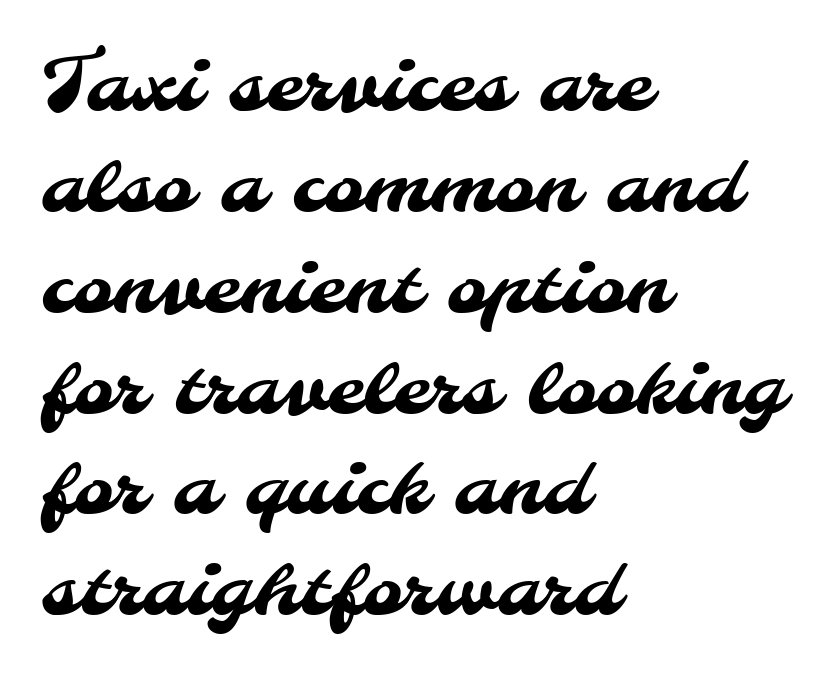
Q: Is the typeface a serif or a sans-serif typeface? A: Sans-serif.
Q: Is the text underlined? A: No.
Q: How is the paragraph aligned? A: Left-aligned.
Q: Is the spacing between letters normal or unusually wide? A: Normal.
Q: Is the spacing between lines tight, normal or loose? A: Normal.
Q: Width (condensed, normal, or wide)? A: Normal.
Q: Stroke contrast? A: Medium.
Q: x-height? A: Small.
Q: Monospaced? A: No.
